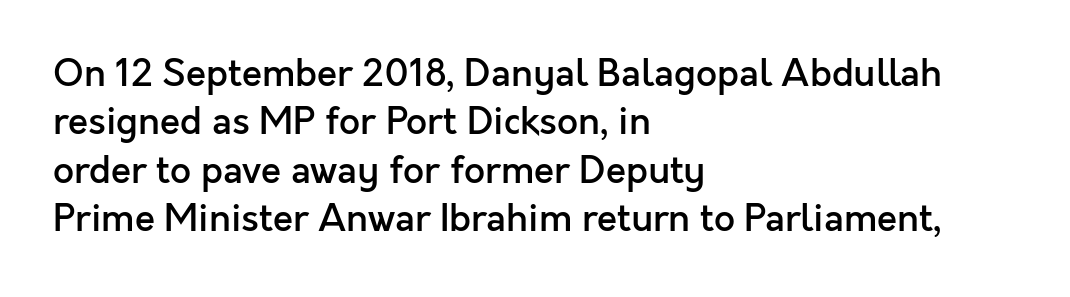
Line spacing here is normal. Between one letter and the next there's only the usual sliver of space. Serif or sans? Sans — the stroke terminals are bare. Compared with a centered layout, this one pins lines to the left instead. Spacing verdict: proportional, widths tailored to each character.
